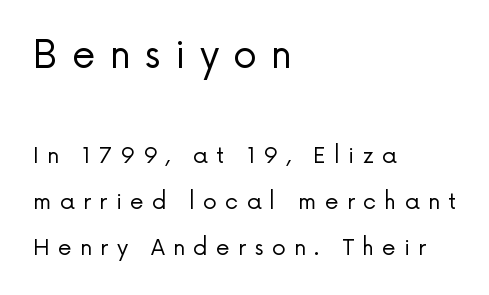
The face looks like a standard text weight, possibly lighter. Do the characters align in a grid? No, the font is proportional. These lines have a slow, spaced-out rhythm from letter to letter. In terms of posture, this sample is upright. The compositor pushed each line to the left boundary. Caption: upper text group enlarged, lower text group reduced.
